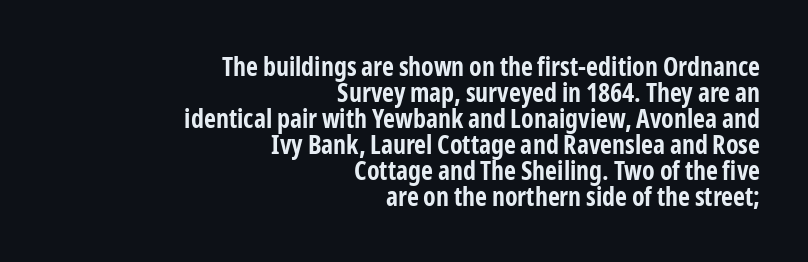
The image shows 26 px bold type, upright; set right-aligned, tight line spacing (1.0x), normal letter spacing, not underlined.
